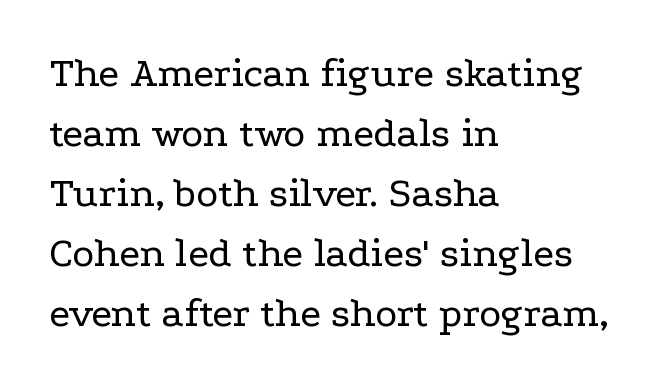
The image shows 42 px regular-weight, wide serif type, upright; set left-aligned, normal line spacing (1.43x), normal letter spacing, not underlined; low stroke contrast and a medium x-height.
